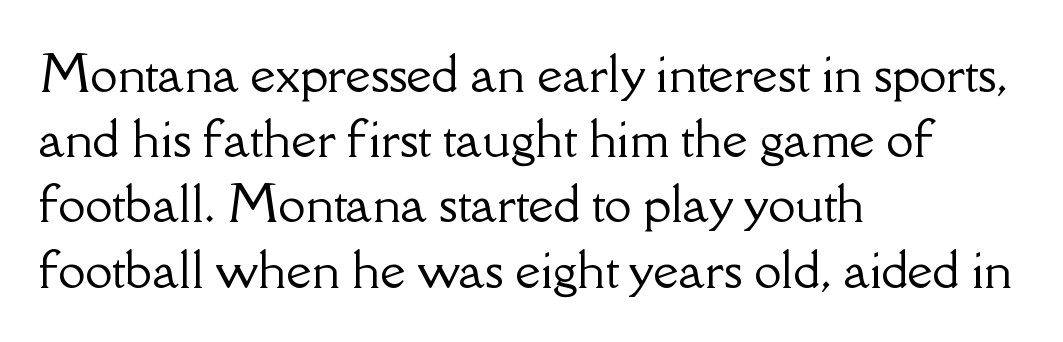
I'd call this a serif setting — the letters wear small feet. Spacing verdict: proportional, widths tailored to each character. The baseline area is clear. Leading: standard.
